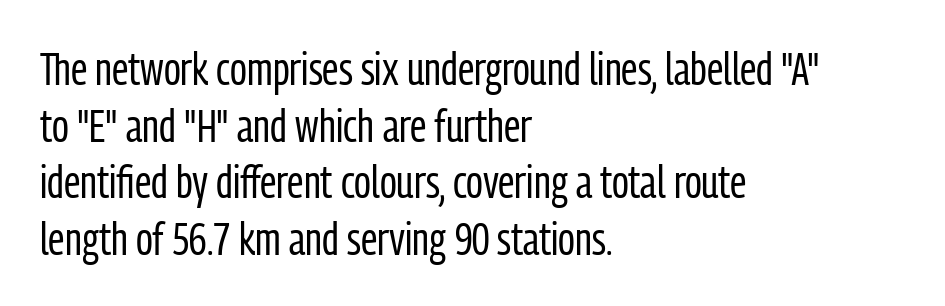
Q: Is the text bold? A: No.
Q: Is the text italic (slanted)? A: No, it is upright.
Q: Is the typeface a serif or a sans-serif typeface? A: Sans-serif.
Q: Is the text underlined? A: No.
Q: How is the paragraph aligned? A: Left-aligned.
Q: Is the spacing between letters normal or unusually wide? A: Normal.
Q: Width (condensed, normal, or wide)? A: Condensed.
Q: Stroke contrast? A: Low.
Q: x-height? A: Medium.
Q: Monospaced? A: No.
